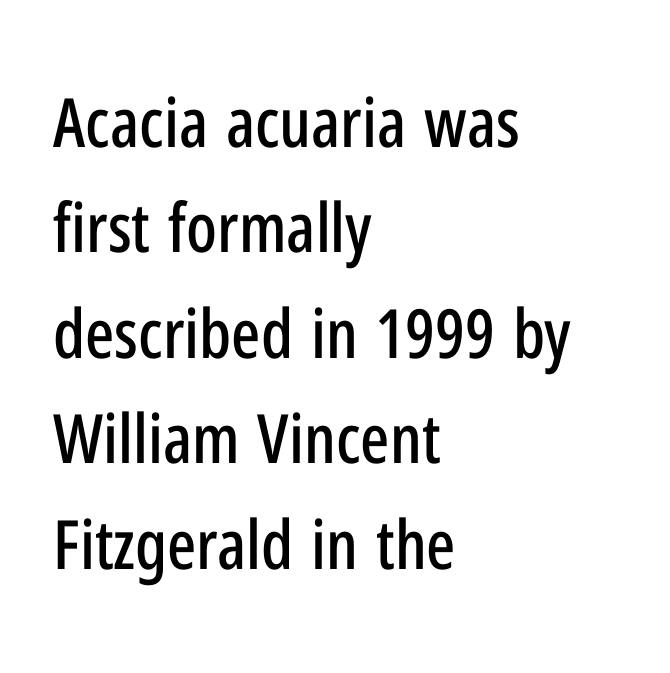
Q: Is the text italic (slanted)? A: No, it is upright.
Q: Is the typeface a serif or a sans-serif typeface? A: Sans-serif.
Q: Is the text underlined? A: No.
Q: How is the paragraph aligned? A: Left-aligned.
Q: Is the spacing between letters normal or unusually wide? A: Normal.
Q: Is the spacing between lines tight, normal or loose? A: Normal.
Q: Width (condensed, normal, or wide)? A: Condensed.
Q: Stroke contrast? A: Low.
Q: x-height? A: Medium.
Q: Monospaced? A: No.
